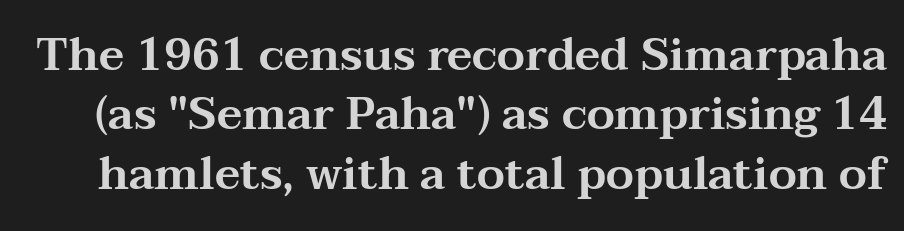
Here the glyphs are tracked normally, forming tight word shapes. A clean baseline with only descenders dipping below it. The letters advance in unequal steps, a hallmark of proportional type. Designer's note — italics off, roman on. The leading is moderate, giving the passage an even texture. The letters carry serifs — small finishing strokes at the ends of their stems.
